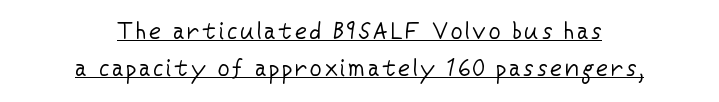
Q: Is the text bold? A: No.
Q: Is the text italic (slanted)? A: No, it is upright.
Q: Is the text underlined? A: Yes.
Q: How is the paragraph aligned? A: Centered.
Q: Is the spacing between lines tight, normal or loose? A: Normal.
